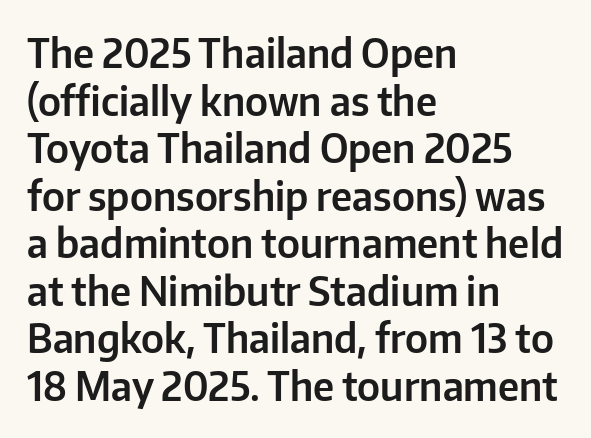
{"serif": "no", "italic": "no", "width": "normal", "stroke_contrast": "low", "x_height": "medium", "monospaced": "no", "underline": "no", "align": "left", "line_spacing_ratio": 1.22, "letter_spacing": "normal", "letter_spacing_em": 0.0, "glyph_px": 39}
